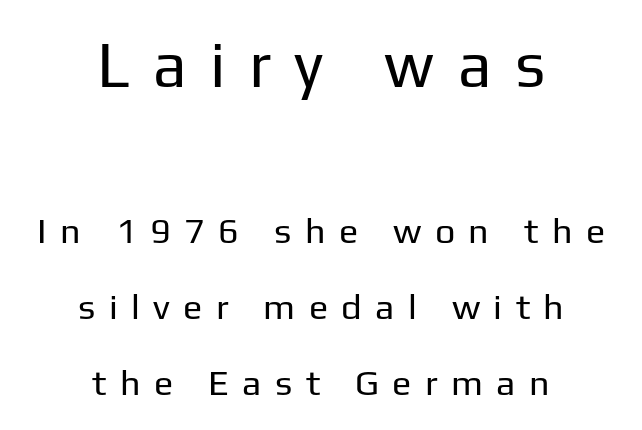
The lines in this sample share a center point and differ in where they start and stop. Each new line begins a long way beneath the previous one. To sum up the face: it is a sans, with no serifs. Think of a printed novel: that variable character pitch is what you see here.
